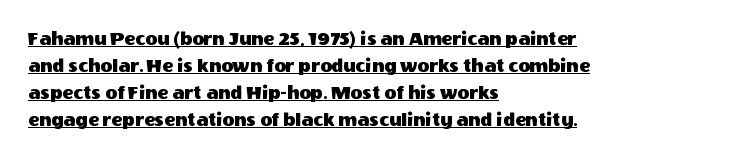
The image shows 20 px text type, upright; set left-aligned, normal line spacing (1.35x), normal letter spacing, underlined.
